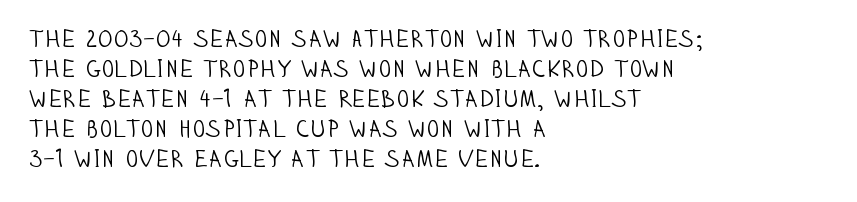
{"italic": "no", "bold": "no", "underline": "no", "align": "left", "line_spacing": "normal", "line_spacing_ratio": 1.25, "letter_spacing": "normal", "letter_spacing_em": 0.0, "glyph_px": 24}
